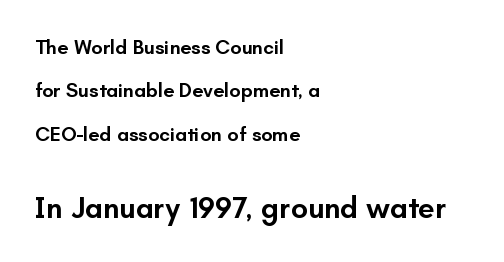
Q: Is the text bold? A: Semi-bold.
Q: Is the text italic (slanted)? A: No, it is upright.
Q: Is the typeface a serif or a sans-serif typeface? A: Sans-serif.
Q: Is the text underlined? A: No.
Q: How is the paragraph aligned? A: Left-aligned.
Q: Is the spacing between letters normal or unusually wide? A: Normal.
Q: Is the spacing between lines tight, normal or loose? A: Loose.
Q: Which block of text is set in a larger size, the first (top) or the second (bottom)? A: The second (bottom) one.
Q: Width (condensed, normal, or wide)? A: Normal.
Q: Stroke contrast? A: Low.
Q: x-height? A: Small.
Q: Monospaced? A: No.
